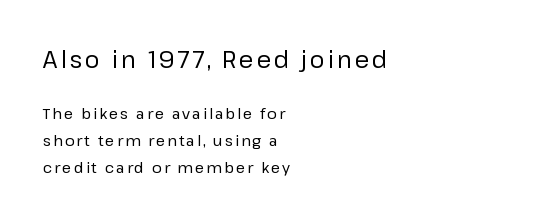
The image shows 23 px text type, upright; set left-aligned, line spacing 1.78x, not underlined; the first (top) block is 1.53x larger.
